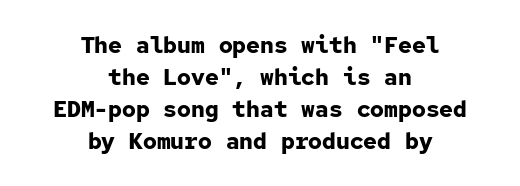
{"italic": "no", "bold": "yes", "underline": "no", "align": "center", "line_spacing": "normal", "line_spacing_ratio": 1.39, "letter_spacing": "normal", "letter_spacing_em": 0.0, "glyph_px": 23}
